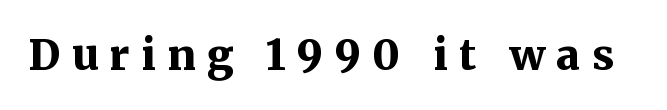
Every stem runs plumb, perpendicular to the baseline. Do the characters align in a grid? No, the font is proportional. Old-style or modern, the face here clearly has serifs. Between one letter and the next there's a generous, obvious gap. Descenders hang freely into open space.
